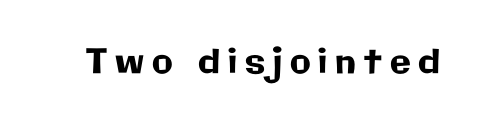
The face used here is rendered with a markedly widened letterfit. The rendering uses natural spacing where letterforms have individual widths. Posture: straight, roman, zero tilt. Stroke terminals: plain, sans-serif.
